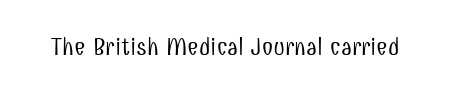
The rendering keeps characters at their native spacing. The font sits on the lighter half of the weight spectrum, regular included. Quick note: underline off. Is there any slant? The stems are plumb.
